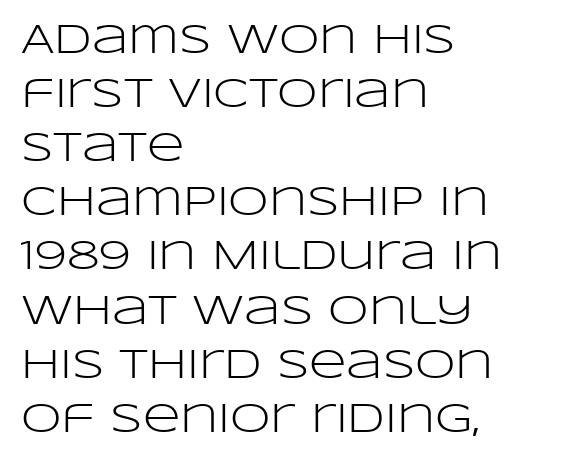
{"serif": "no", "italic": "no", "bold": "no", "weight": "light", "width": "wide", "stroke_contrast": "low", "x_height": "large", "monospaced": "no", "underline": "no", "align": "left", "line_spacing": "normal", "line_spacing_ratio": 1.32, "letter_spacing": "normal", "letter_spacing_em": 0.0, "glyph_px": 41}
